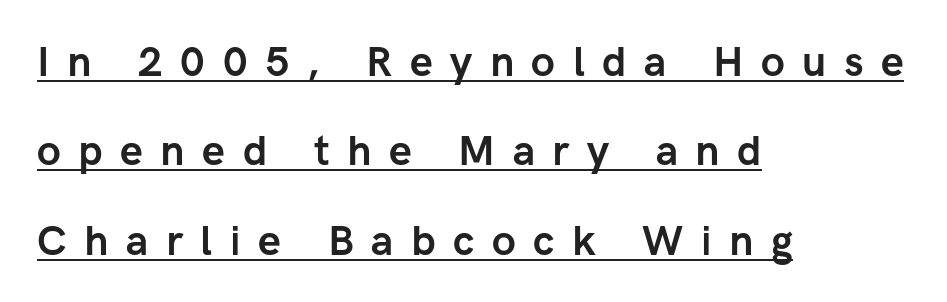
Q: Is the text bold? A: Yes.
Q: Is the text italic (slanted)? A: No, it is upright.
Q: Is the typeface a serif or a sans-serif typeface? A: Sans-serif.
Q: Is the text underlined? A: Yes.
Q: How is the paragraph aligned? A: Left-aligned.
Q: Is the spacing between letters normal or unusually wide? A: Unusually wide.
Q: Is the spacing between lines tight, normal or loose? A: Loose.
Q: Width (condensed, normal, or wide)? A: Normal.
Q: Stroke contrast? A: Low.
Q: x-height? A: Medium.
Q: Monospaced? A: No.
